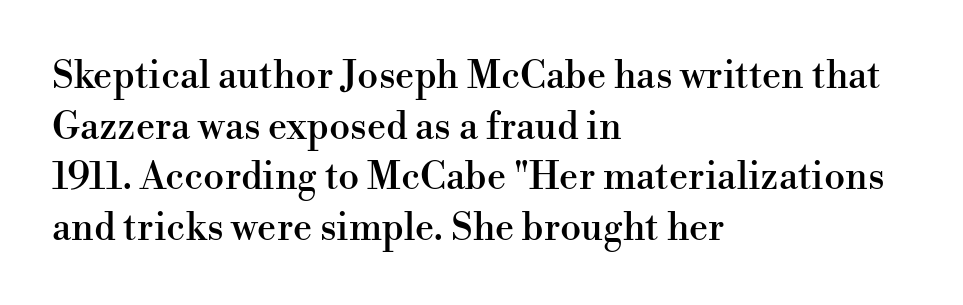
The passage shown is typeset with a serif family. Alignment: flush left. Upright lettering throughout. Short note: letters normally spaced. The face used here is proportionally spaced, like ordinary book or web type. Check the space under the baseline: it is left empty.
